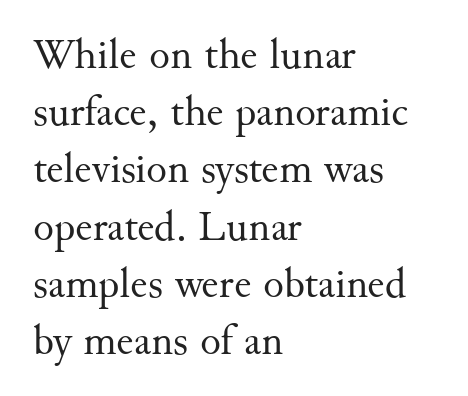
One-word summary of the alignment: left. Unlike a clean sans, this face finishes its strokes with serifs. These lines are rendered in a variable-pitch font. Type without underlining. The leading is moderate, giving the passage an even texture. Ink coverage per letter is moderate at most.
